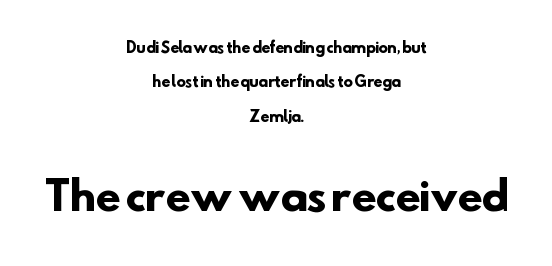
A typesetter would call this proportional, since set widths differ per character. Short and long lines alike share a common midpoint. Nobody touched the tracking dial on this one. Letters rest on an invisible, unmarked baseline.
